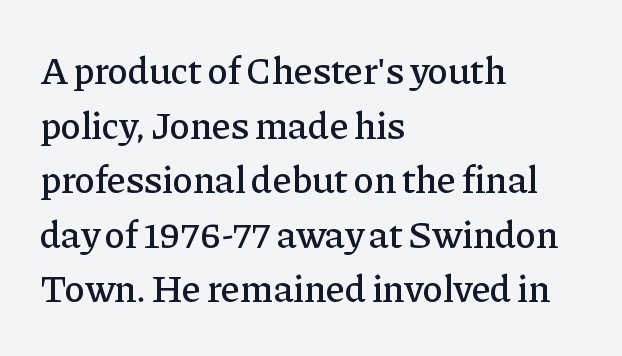
{"serif": "yes", "italic": "no", "width": "normal", "stroke_contrast": "low", "x_height": "medium", "monospaced": "no", "underline": "no", "align": "left", "line_spacing": "normal", "line_spacing_ratio": 1.4, "letter_spacing": "normal", "letter_spacing_em": 0.0, "glyph_px": 39}
